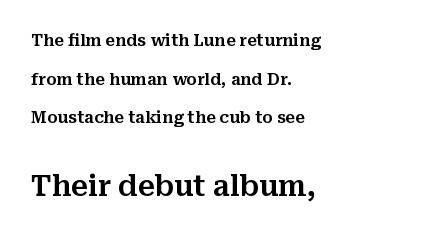
The image shows 28 px serif type, upright; set left-aligned, loose line spacing (2.42x), normal letter spacing, not underlined; the second (bottom) block is 1.75x larger; medium stroke contrast and a medium x-height.
